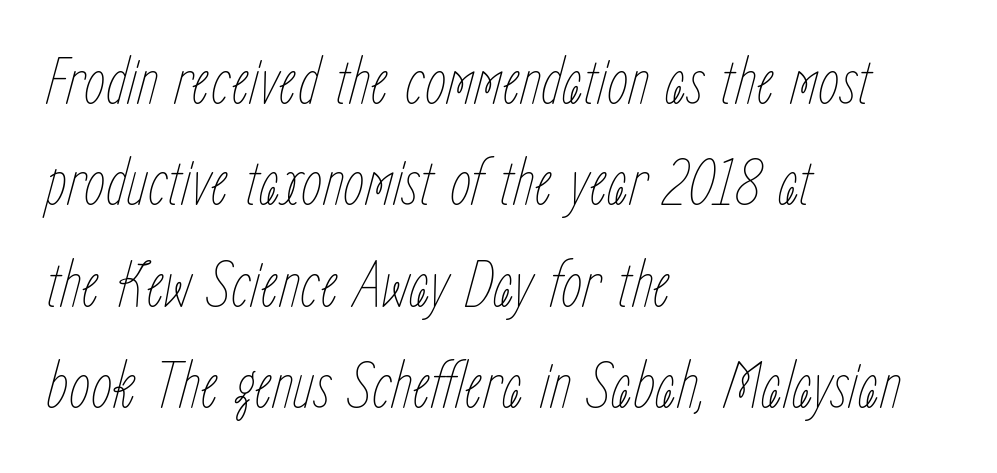
The image shows 68 px thin, condensed type, italic (leaning right); set left-aligned, normal line spacing (1.49x), normal letter spacing, not underlined; low stroke contrast and a medium x-height.
